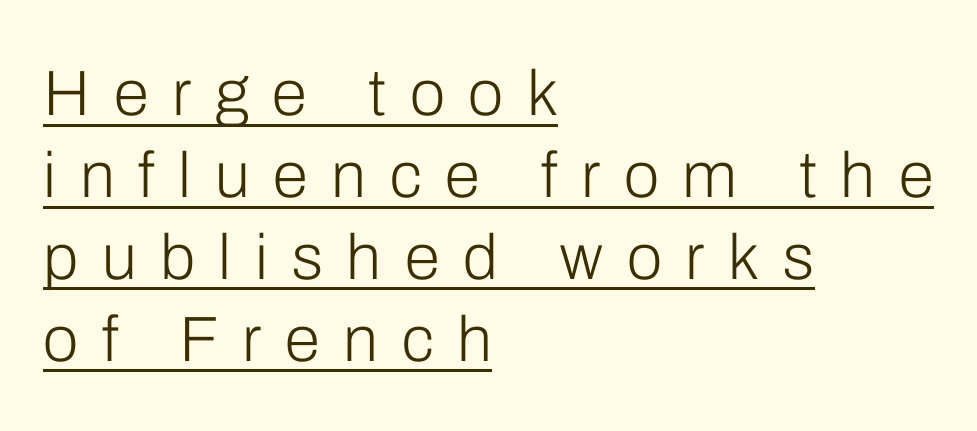
The image shows 64 px light sans-serif type, upright; set left-aligned, normal line spacing (1.28x), unusually wide letter spacing (+0.37 em), underlined; low stroke contrast and a medium x-height.
